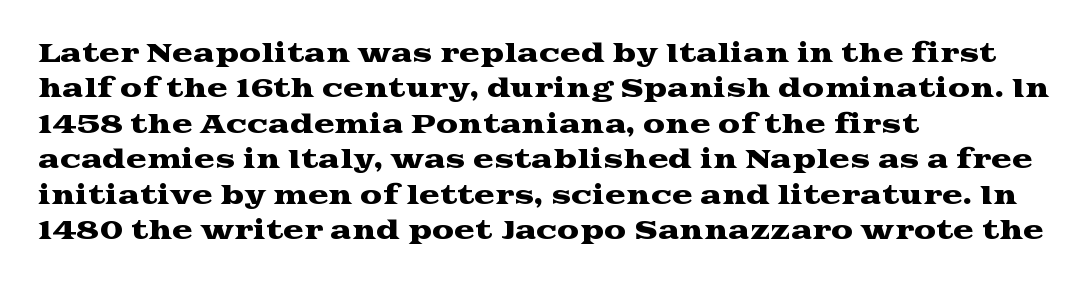
The image shows 25 px text type, upright; set left-aligned, normal line spacing (1.42x), normal letter spacing, not underlined.
